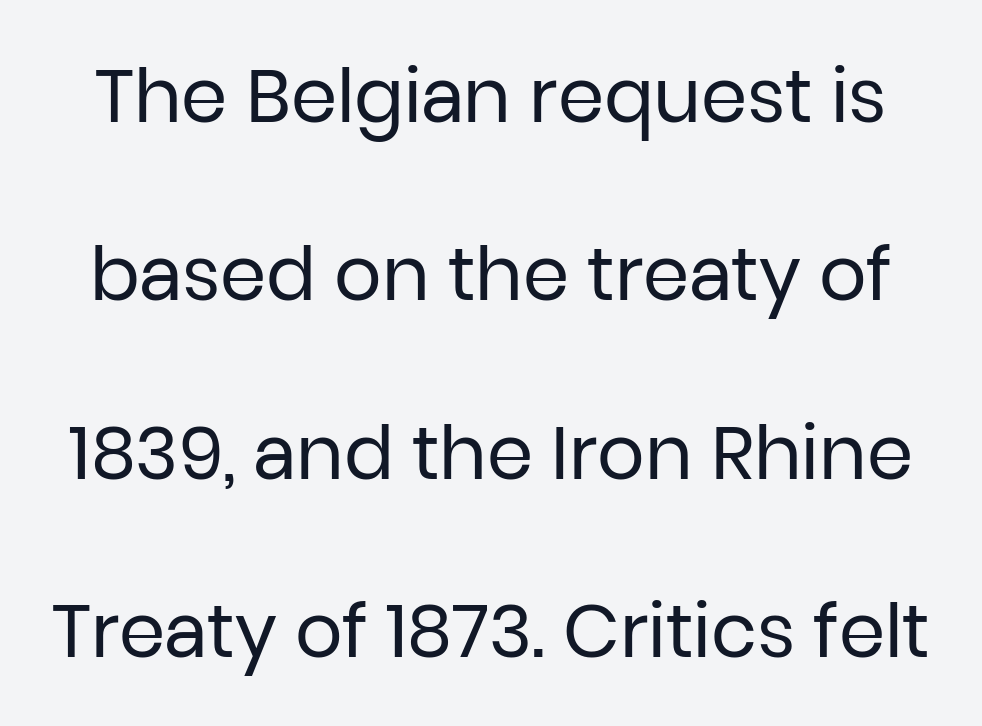
The image shows 74 px regular-weight sans-serif type, upright; set loose line spacing (2.41x), normal letter spacing, not underlined; low stroke contrast and a medium x-height.
